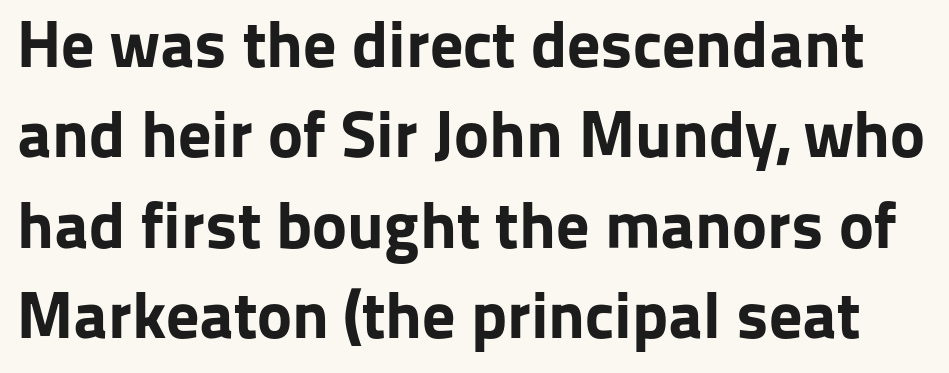
{"serif": "no", "italic": "no", "bold": "yes", "weight": "bold", "width": "normal", "stroke_contrast": "low", "x_height": "medium", "monospaced": "no", "underline": "no", "line_spacing": "normal", "line_spacing_ratio": 1.37, "letter_spacing": "normal", "letter_spacing_em": 0.0, "glyph_px": 66}
